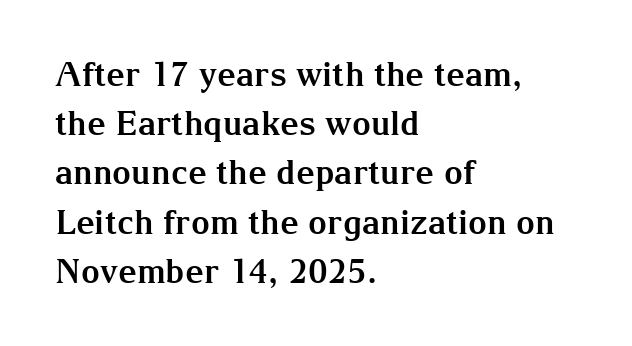
{"serif": "yes", "italic": "no", "bold": "yes", "weight": "bold", "width": "normal", "stroke_contrast": "medium", "x_height": "medium", "monospaced": "no", "underline": "no", "align": "left", "line_spacing": "normal", "line_spacing_ratio": 1.49, "letter_spacing": "normal", "letter_spacing_em": 0.0, "glyph_px": 33}
